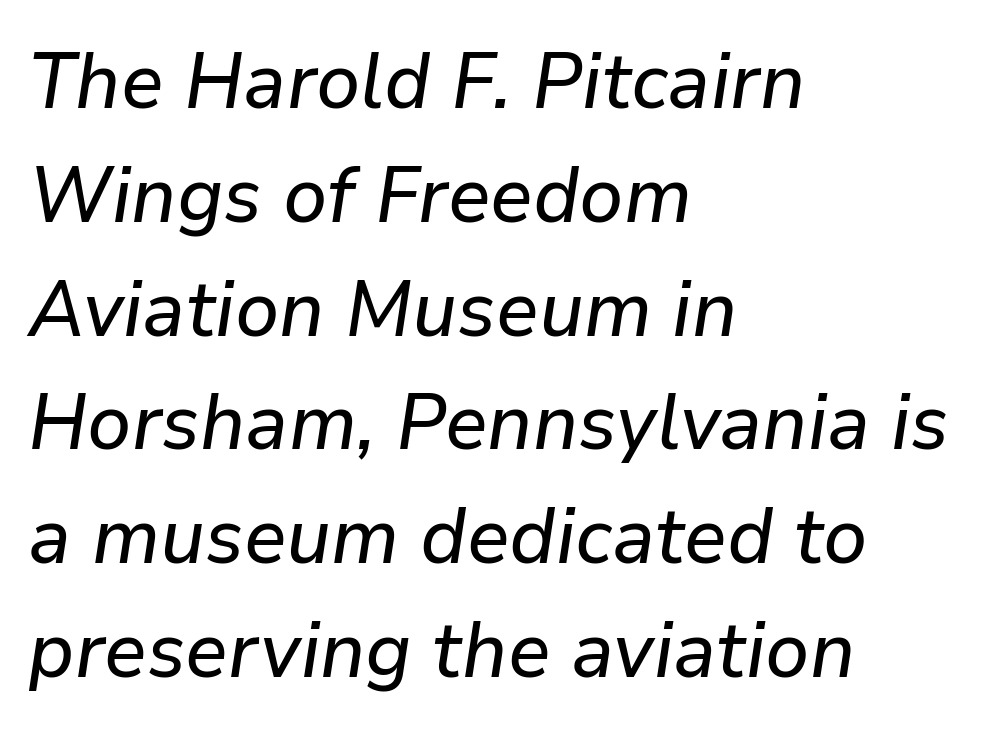
{"italic": "yes", "lean": "right", "slant_degrees": 9, "width": "normal", "stroke_contrast": "low", "x_height": "medium", "monospaced": "no", "underline": "no", "align": "left", "line_spacing": "normal", "line_spacing_ratio": 1.44, "letter_spacing": "normal", "letter_spacing_em": 0.0, "glyph_px": 79}
